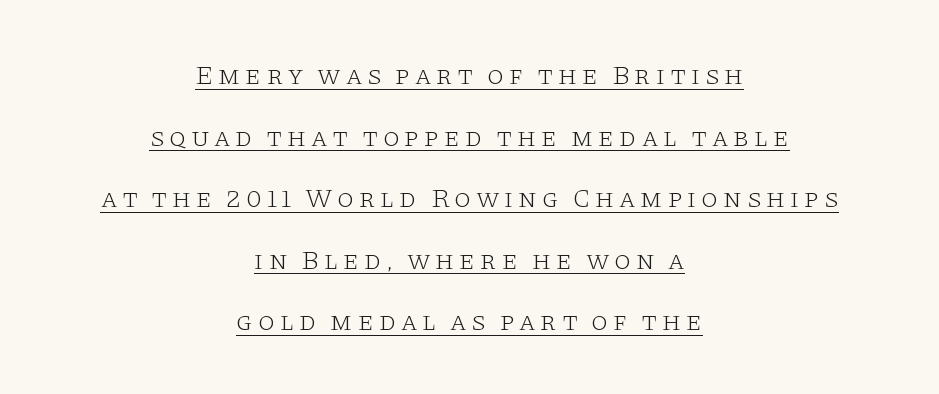
Q: Is the text bold? A: No.
Q: Is the text italic (slanted)? A: No, it is upright.
Q: Is the text underlined? A: Yes.
Q: How is the paragraph aligned? A: Centered.
Q: Is the spacing between lines tight, normal or loose? A: Loose.
